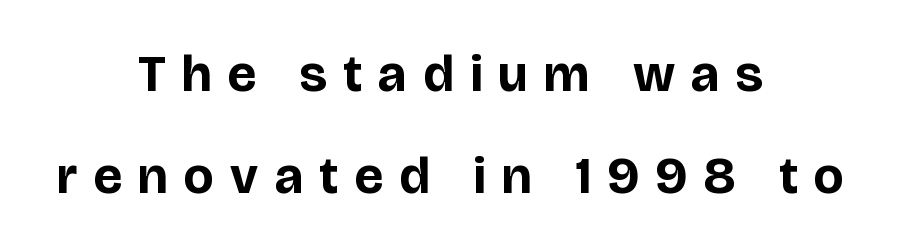
{"serif": "no", "italic": "no", "bold": "yes", "weight": "bold", "width": "normal", "stroke_contrast": "low", "x_height": "large", "monospaced": "no", "underline": "no", "align": "center", "line_spacing": "loose", "line_spacing_ratio": 1.96, "letter_spacing": "wide", "letter_spacing_em": 0.31, "glyph_px": 52}
